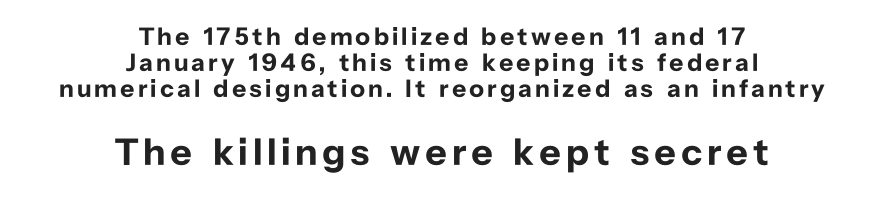
Q: Is the text bold? A: Yes.
Q: Is the text italic (slanted)? A: No, it is upright.
Q: Is the typeface a serif or a sans-serif typeface? A: Sans-serif.
Q: Is the text underlined? A: No.
Q: How is the paragraph aligned? A: Centered.
Q: Is the spacing between lines tight, normal or loose? A: Tight.
Q: Which block of text is set in a larger size, the first (top) or the second (bottom)? A: The second (bottom) one.
Q: Width (condensed, normal, or wide)? A: Normal.
Q: Stroke contrast? A: Low.
Q: x-height? A: Medium.
Q: Monospaced? A: No.
